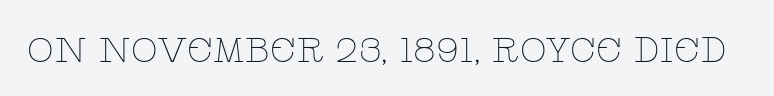
Q: Is the text bold? A: No.
Q: Is the text italic (slanted)? A: No, it is upright.
Q: Is the typeface a serif or a sans-serif typeface? A: Serif.
Q: Is the text underlined? A: No.
Q: Is the spacing between letters normal or unusually wide? A: Normal.
Q: Width (condensed, normal, or wide)? A: Wide.
Q: Stroke contrast? A: Low.
Q: x-height? A: Large.
Q: Monospaced? A: No.
